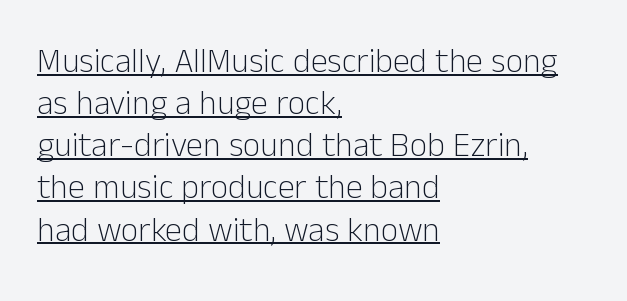
Check where the strokes stop: nothing finishes them off — pure sans. Notice how a bar underscores the lettering throughout. Stem width sits at or under what a default text font uses. The rendering uses natural spacing where letterforms have individual widths. A roman cut, with each character standing at attention.
